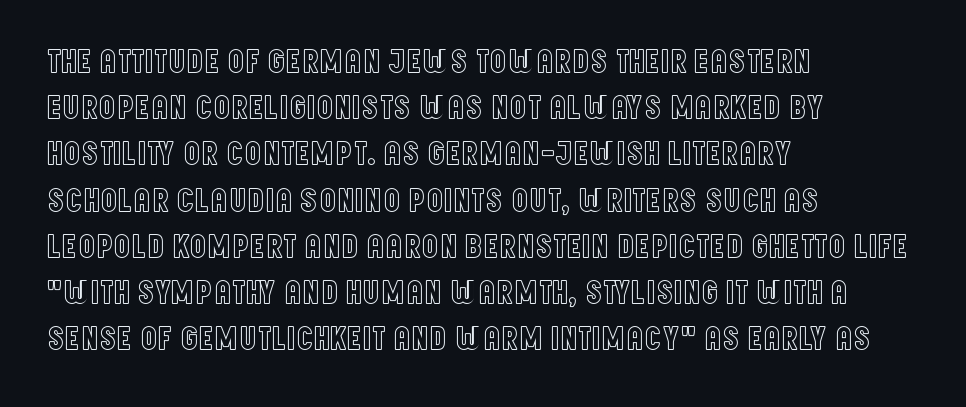
Q: Is the text italic (slanted)? A: No, it is upright.
Q: Is the text underlined? A: No.
Q: How is the paragraph aligned? A: Left-aligned.
Q: Is the spacing between letters normal or unusually wide? A: Normal.
Q: Is the spacing between lines tight, normal or loose? A: Normal.
Q: Width (condensed, normal, or wide)? A: Condensed.
Q: x-height? A: Large.
Q: Monospaced? A: No.
